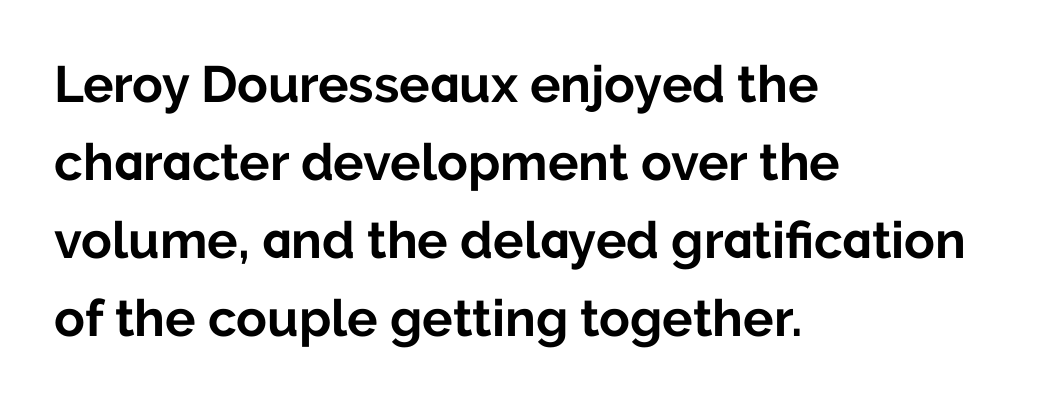
The strokes are fattened all the way to bold. Anything drawn beneath the words? Only blank space. Classification — sans serif. The letterforms sit shoulder to shoulder at normal distance.
